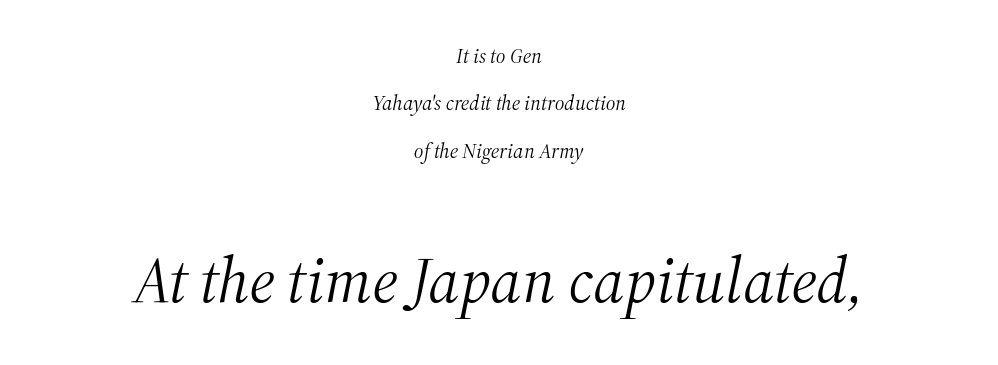
Q: Is the text bold? A: No.
Q: Is the text italic (slanted)? A: Yes, it leans right by about 12 degrees.
Q: Is the typeface a serif or a sans-serif typeface? A: Serif.
Q: Is the text underlined? A: No.
Q: How is the paragraph aligned? A: Centered.
Q: Is the spacing between letters normal or unusually wide? A: Normal.
Q: Is the spacing between lines tight, normal or loose? A: Loose.
Q: Which block of text is set in a larger size, the first (top) or the second (bottom)? A: The second (bottom) one.
Q: Width (condensed, normal, or wide)? A: Normal.
Q: Stroke contrast? A: Medium.
Q: x-height? A: Medium.
Q: Monospaced? A: No.
